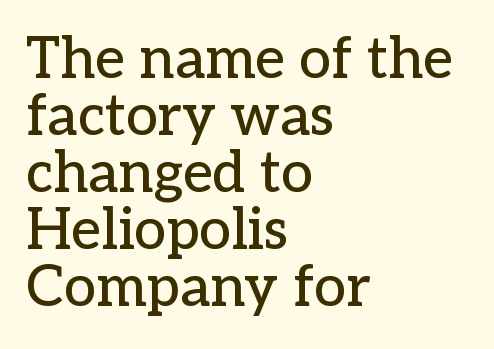
The image shows 57 px serif type, upright; set left-aligned, tight line spacing (1.0x), normal letter spacing, not underlined; low stroke contrast and a medium x-height.
